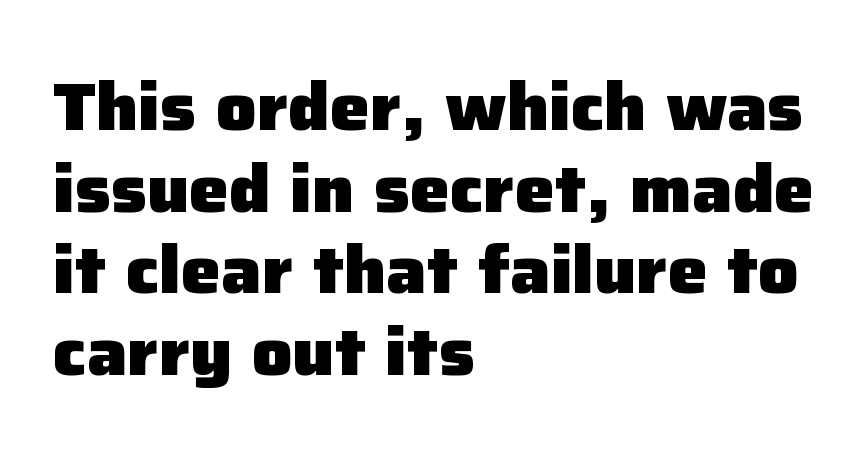
{"serif": "no", "italic": "no", "bold": "yes", "weight": "heavy", "width": "normal", "stroke_contrast": "low", "x_height": "medium", "monospaced": "no", "underline": "no", "align": "left", "line_spacing_ratio": 1.22, "letter_spacing": "normal", "letter_spacing_em": 0.0, "glyph_px": 67}
